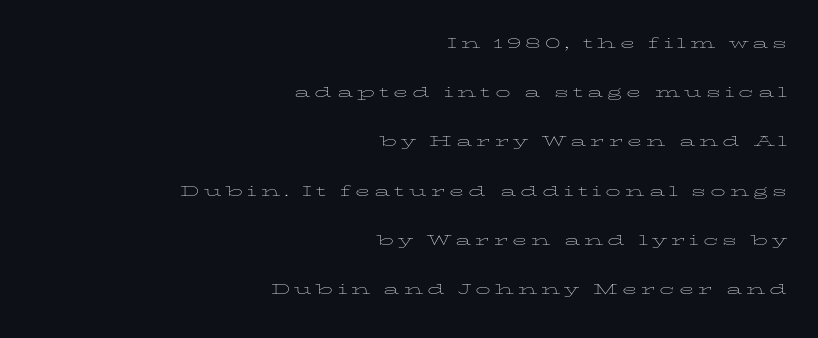
Q: Is the text bold? A: No.
Q: Is the text italic (slanted)? A: No, it is upright.
Q: Is the text underlined? A: No.
Q: How is the paragraph aligned? A: Right-aligned.
Q: Is the spacing between letters normal or unusually wide? A: Unusually wide.
Q: Is the spacing between lines tight, normal or loose? A: Loose.
